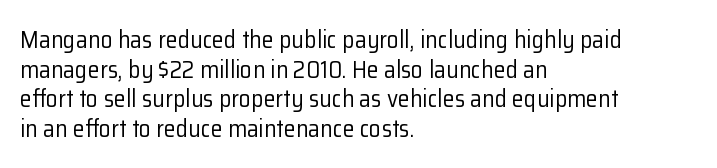
{"italic": "no", "bold": "no", "underline": "no", "align": "left", "line_spacing_ratio": 1.23, "letter_spacing": "normal", "letter_spacing_em": 0.0, "glyph_px": 24}
